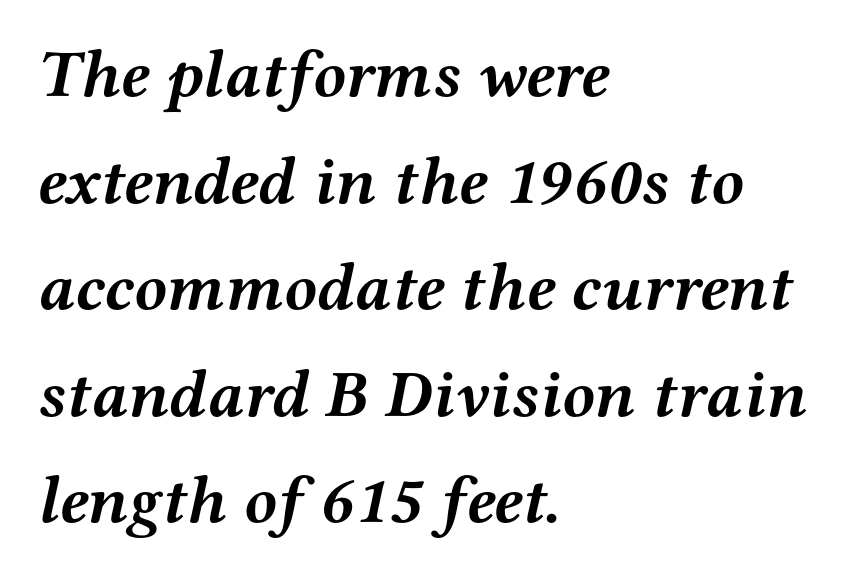
These lines are rendered in a variable-pitch font. Notice how descenders clear the ascenders below comfortably — that's standard leading. These lines were composed using italics. The glyphs have the mass of a bold cut. What kind of face is this? One with serifs. Honestly, there is no underline to notice here at all.
